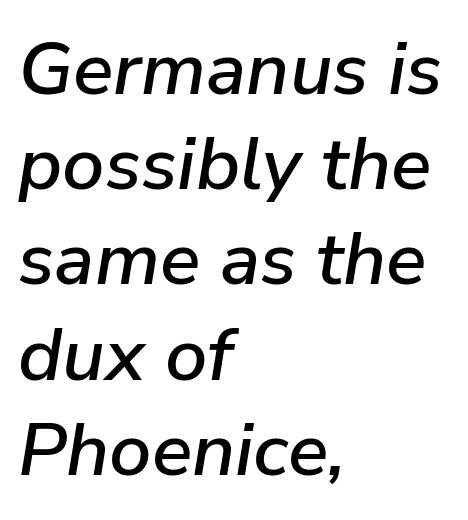
Q: Is the text italic (slanted)? A: Yes, it leans right by about 9 degrees.
Q: Is the text underlined? A: No.
Q: How is the paragraph aligned? A: Left-aligned.
Q: Is the spacing between letters normal or unusually wide? A: Normal.
Q: Is the spacing between lines tight, normal or loose? A: Normal.
Q: Width (condensed, normal, or wide)? A: Normal.
Q: Stroke contrast? A: Low.
Q: x-height? A: Medium.
Q: Monospaced? A: No.
